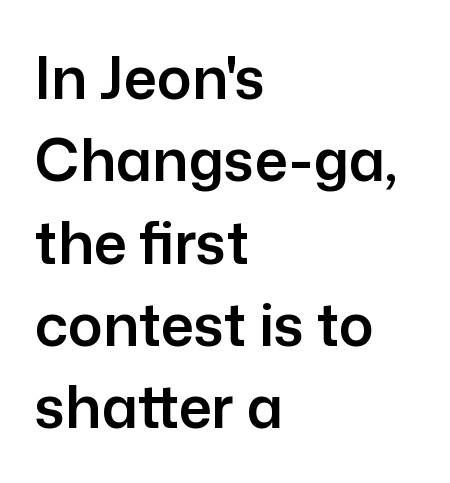
{"serif": "no", "italic": "no", "width": "normal", "stroke_contrast": "low", "x_height": "medium", "monospaced": "no", "underline": "no", "align": "left", "line_spacing": "normal", "line_spacing_ratio": 1.42, "letter_spacing": "normal", "letter_spacing_em": 0.0, "glyph_px": 58}
